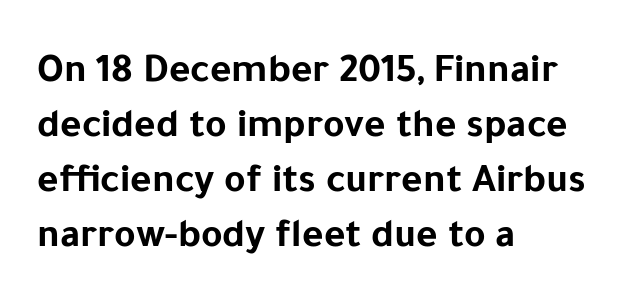
The image shows 41 px bold sans-serif type, upright; set left-aligned, normal line spacing (1.34x), normal letter spacing, not underlined; low stroke contrast and a medium x-height.
